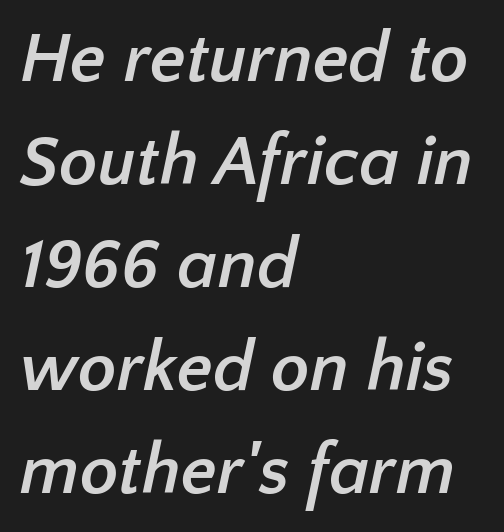
The rendering keeps characters at their native spacing. On the weight axis this lands at bold, roughly 700. Leftover space on each line is placed entirely after the last word. Serifs: no, the terminals of the letterforms are clean. Just letters on the line, the space beneath them empty.
